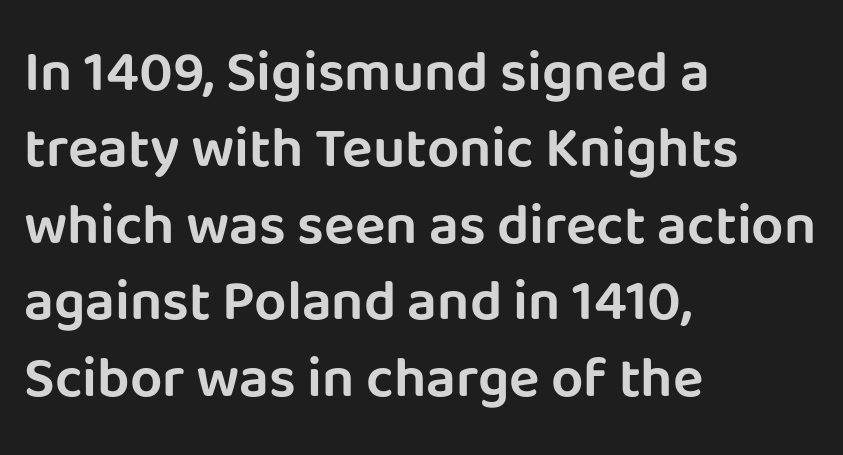
Q: Is the text italic (slanted)? A: No, it is upright.
Q: Is the typeface a serif or a sans-serif typeface? A: Sans-serif.
Q: Is the text underlined? A: No.
Q: How is the paragraph aligned? A: Left-aligned.
Q: Is the spacing between letters normal or unusually wide? A: Normal.
Q: Is the spacing between lines tight, normal or loose? A: Normal.
Q: Width (condensed, normal, or wide)? A: Normal.
Q: Stroke contrast? A: Low.
Q: x-height? A: Large.
Q: Monospaced? A: No.
